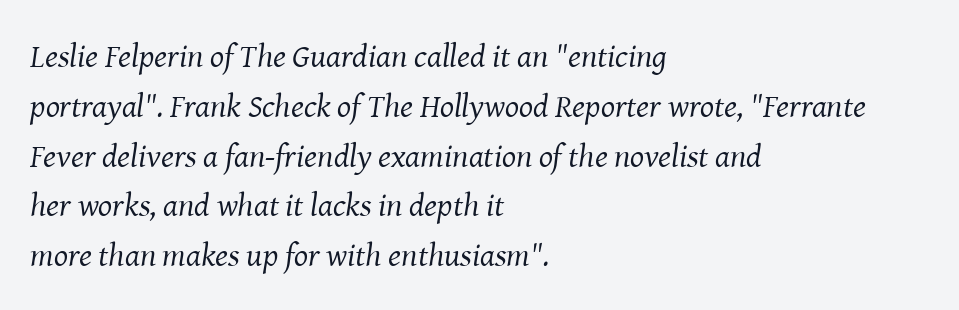
The characters are drawn with everyday or finer stroke widths. Baseline-to-baseline distance is the conventional proportion of letter height. This sample uses a serif face. Plain, unruled lines of type.
